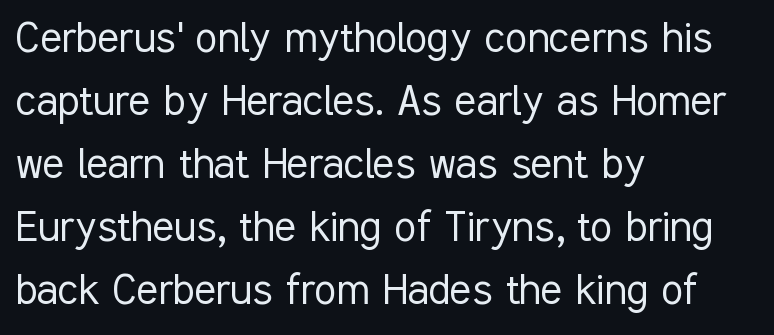
The image shows 50 px light, condensed sans-serif type, upright; set left-aligned, normal line spacing (1.26x), normal letter spacing, not underlined; low stroke contrast and a medium x-height.
